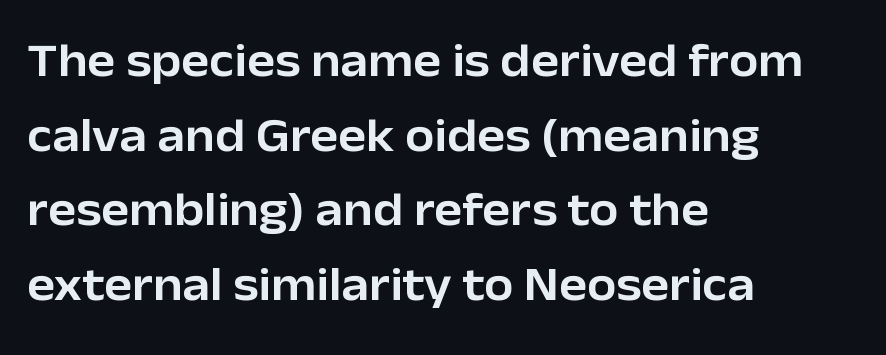
Inter-character spacing is left at the font's built-in metrics. Each line starts at the same left margin while the right side varies. The axis of the letterforms is exactly vertical. Regarding leading, the lines here are spaced in the standard way. Character widths vary here, with narrow letters taking less room than wide ones.
